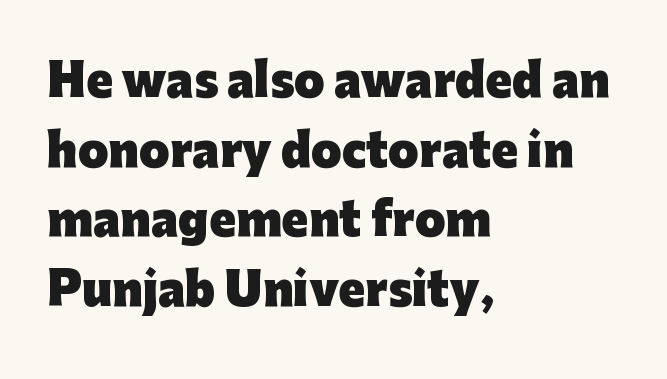
Q: Is the text bold? A: Yes.
Q: Is the text italic (slanted)? A: No, it is upright.
Q: Is the typeface a serif or a sans-serif typeface? A: Sans-serif.
Q: Is the text underlined? A: No.
Q: How is the paragraph aligned? A: Left-aligned.
Q: Is the spacing between letters normal or unusually wide? A: Normal.
Q: Is the spacing between lines tight, normal or loose? A: Normal.
Q: Width (condensed, normal, or wide)? A: Normal.
Q: Stroke contrast? A: Low.
Q: x-height? A: Medium.
Q: Monospaced? A: No.
